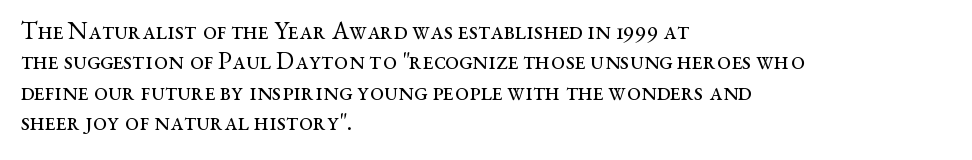
The image shows 25 px text type, upright; set left-aligned, line spacing 1.22x, normal letter spacing, not underlined.
